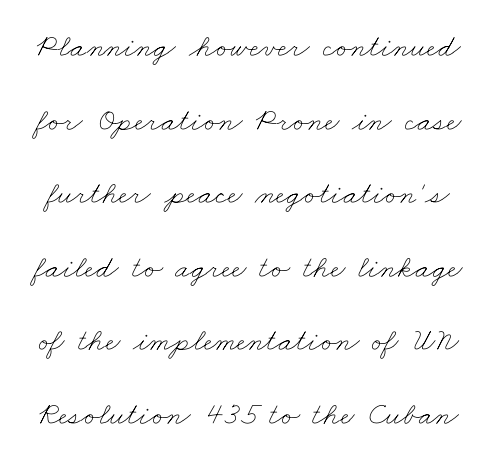
The image shows 32 px thin, wide type; set loose line spacing (2.3x), normal letter spacing, not underlined; low stroke contrast and a small x-height.
